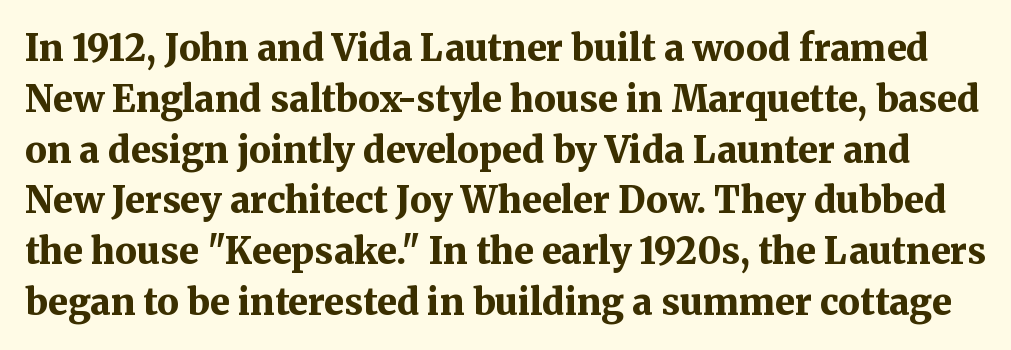
It's the straight-up-and-down kind of type. Spacing verdict: proportional, widths tailored to each character. Interline gaps are of average width in this sample. Look at the tracking — it's just the regular setting, nothing added. Clear beneath every line of the passage. To sum up the face: it has serifs.
